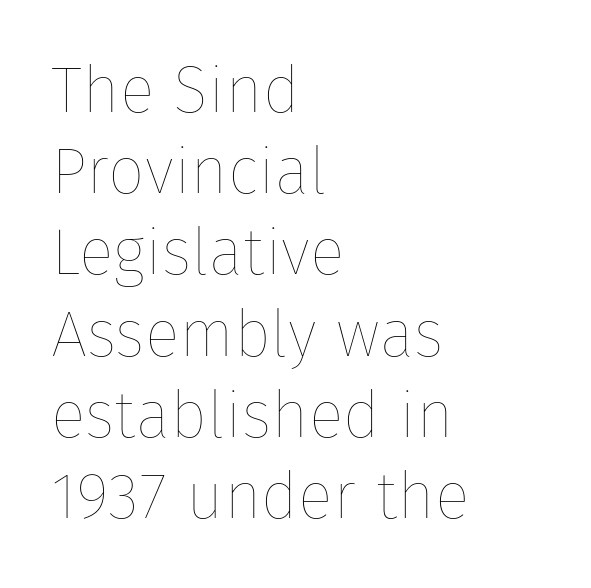
Q: Is the text bold? A: No.
Q: Is the text italic (slanted)? A: No, it is upright.
Q: Is the text underlined? A: No.
Q: How is the paragraph aligned? A: Left-aligned.
Q: Is the spacing between letters normal or unusually wide? A: Normal.
Q: Is the spacing between lines tight, normal or loose? A: Normal.
Q: Width (condensed, normal, or wide)? A: Normal.
Q: Stroke contrast? A: Low.
Q: x-height? A: Medium.
Q: Monospaced? A: No.
